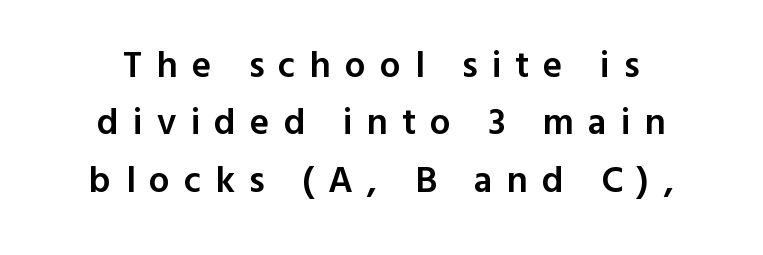
The image shows 37 px semibold sans-serif type, upright; set centered, normal line spacing (1.55x), unusually wide letter spacing (+0.38 em), not underlined; a medium x-height.
